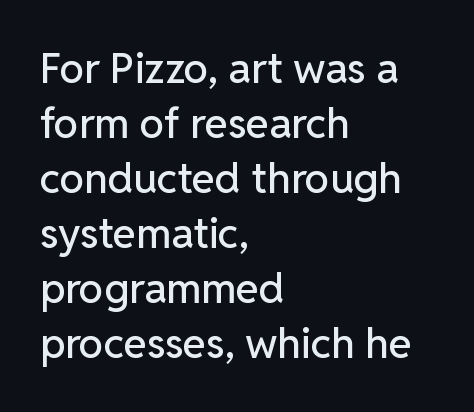
There is no visible air inserted between adjacent glyphs. Stroke terminals: plain, sans-serif. Vertically, the passage feels balanced, rows spaced as you'd expect. A typesetter would call this proportional, since set widths differ per character. The type sits square on the baseline with zero lean.
